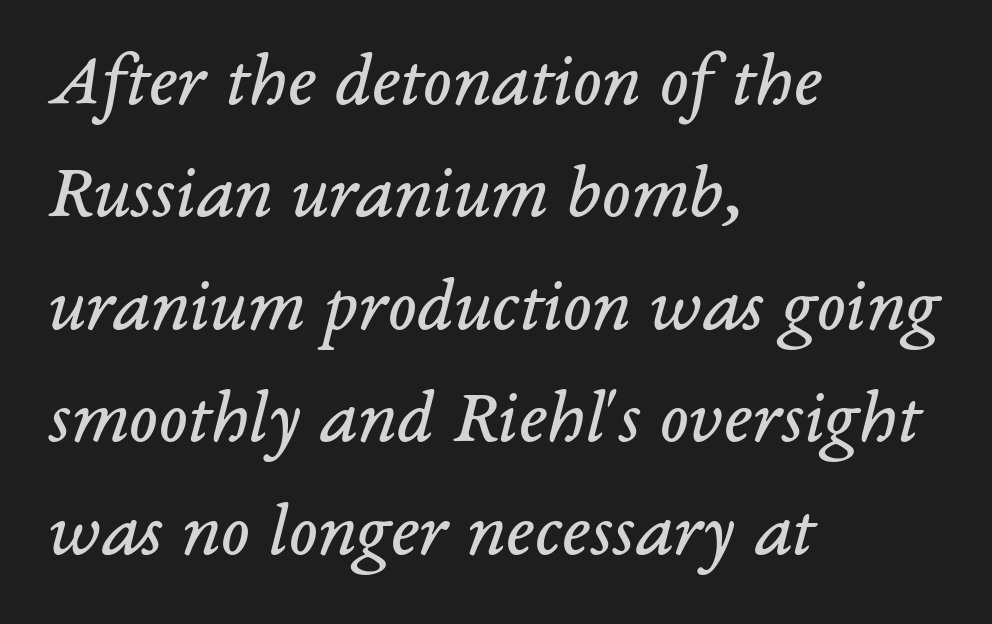
{"serif": "yes", "italic": "yes", "lean": "right", "slant_degrees": 14, "bold": "no", "weight": "regular", "width": "normal", "stroke_contrast": "low", "x_height": "medium", "monospaced": "no", "underline": "no", "align": "left", "line_spacing": "normal", "line_spacing_ratio": 1.46, "letter_spacing": "normal", "letter_spacing_em": 0.0, "glyph_px": 77}
